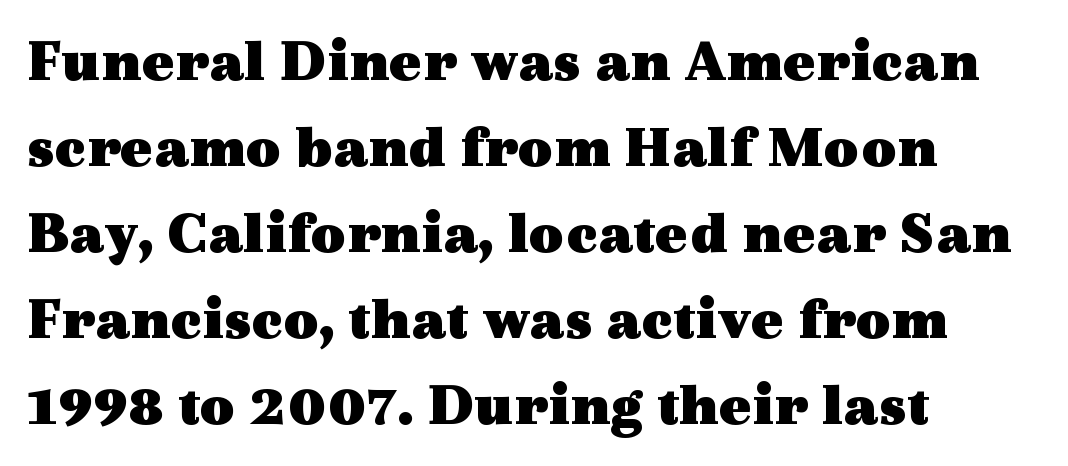
Q: Is the text bold? A: Yes.
Q: Is the text italic (slanted)? A: No, it is upright.
Q: Is the typeface a serif or a sans-serif typeface? A: Serif.
Q: Is the text underlined? A: No.
Q: How is the paragraph aligned? A: Left-aligned.
Q: Is the spacing between letters normal or unusually wide? A: Normal.
Q: Is the spacing between lines tight, normal or loose? A: Normal.
Q: Width (condensed, normal, or wide)? A: Wide.
Q: x-height? A: Medium.
Q: Monospaced? A: No.
